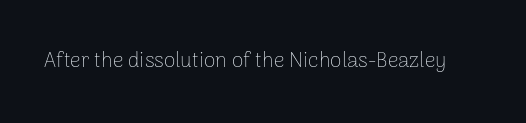
The passage shown is not underscored anywhere. The font's upright variant was chosen for this text. Stems here are at most as thick as an everyday book face. Observe the ordinary spacing: letters are neighbours, not strangers.
